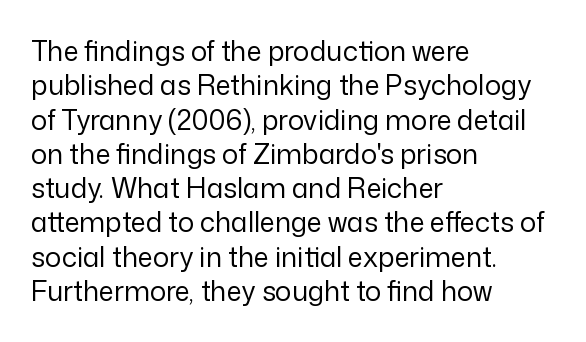
The letterforms sit at book weight or below. Honestly, the letter spacing is just normal — you wouldn't notice it. The type sits square on the baseline with zero lean. Unmarked baselines from the first word to the last. The text block is weighted toward the left margin, trailing off unevenly rightward. The designer left line spacing at the default.
